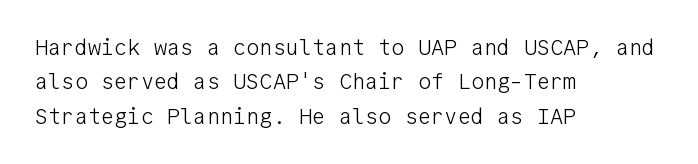
The image shows 22 px text type, upright; set left-aligned, normal line spacing (1.56x), normal letter spacing, not underlined.
